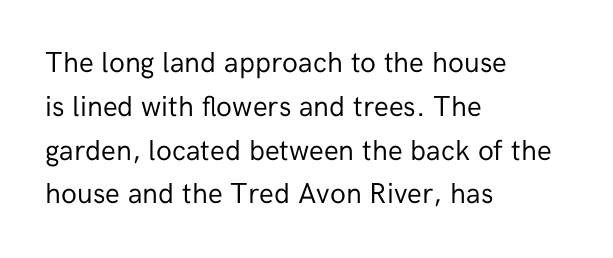
The image shows 29 px regular-weight sans-serif type, upright; set left-aligned, normal line spacing (1.51x), normal letter spacing, not underlined; low stroke contrast and a medium x-height.
